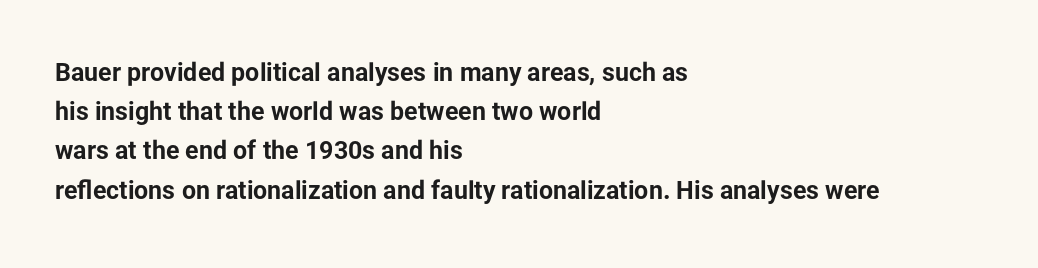
{"italic": "no", "bold": "yes", "underline": "no", "align": "left", "line_spacing": "normal", "line_spacing_ratio": 1.57, "letter_spacing": "normal", "letter_spacing_em": 0.0, "glyph_px": 25}
